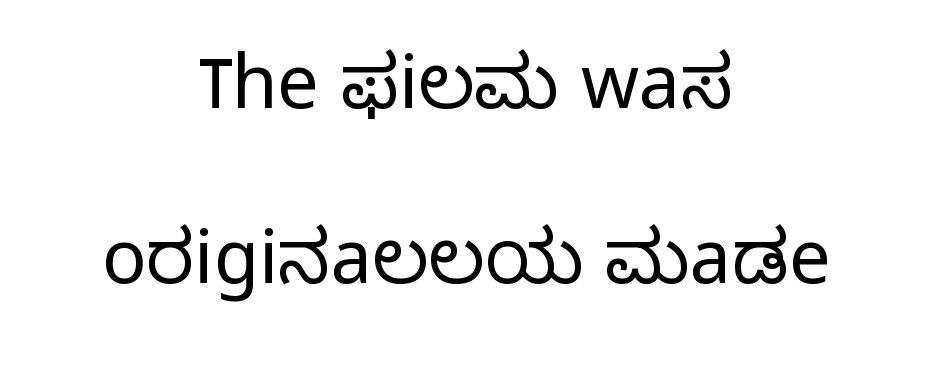
{"serif": "no", "italic": "no", "bold": "no", "weight": "light", "width": "normal", "stroke_contrast": "low", "x_height": "medium", "monospaced": "no", "underline": "no", "align": "center", "line_spacing": "loose", "line_spacing_ratio": 2.37, "letter_spacing": "normal", "letter_spacing_em": 0.0, "glyph_px": 74}
